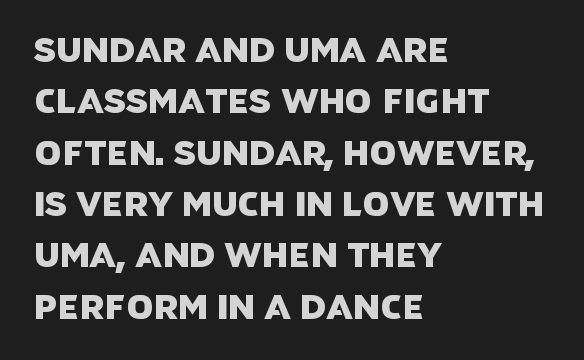
A normal amount of white space separates one row of letters from the next. The gaps between neighbouring characters are ordinary and unremarkable. Line beginnings align vertically; line endings do not. The words here are not underlined. Is this a fixed-width face? No — the glyphs have proportional, varying widths.
